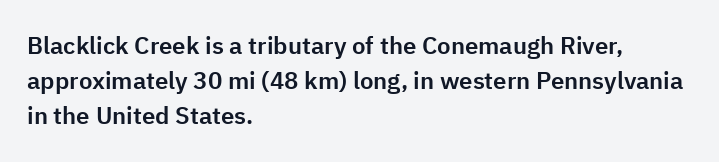
{"italic": "no", "underline": "no", "align": "left", "line_spacing": "normal", "line_spacing_ratio": 1.46, "letter_spacing": "normal", "letter_spacing_em": 0.0, "glyph_px": 24}
